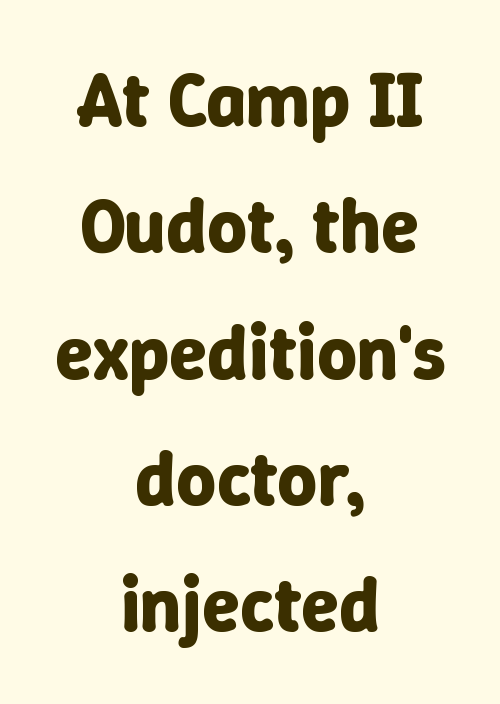
No word sits above an underline. The passage shown is typed in a proportional face where columns would drift. Students, observe: this is what conventionally led text looks like. Between one letter and the next there's only the usual sliver of space. As a designer I'd log this as weight 700, bold.
